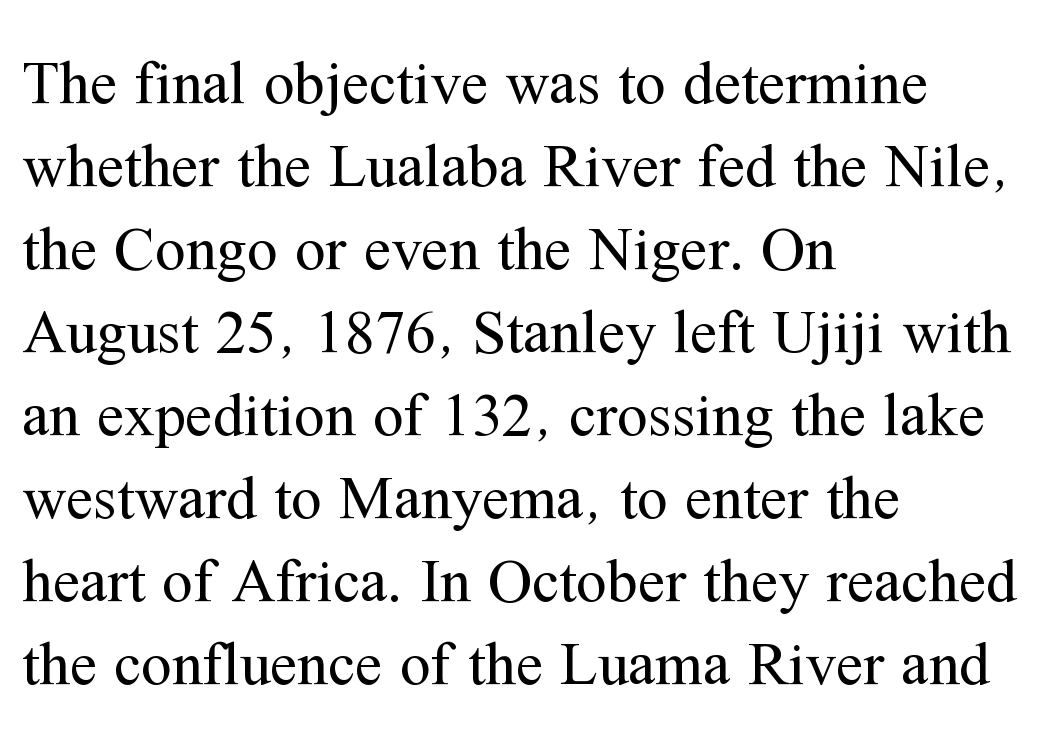
{"serif": "yes", "italic": "no", "bold": "no", "weight": "regular", "width": "normal", "stroke_contrast": "medium", "x_height": "medium", "monospaced": "no", "underline": "no", "align": "left", "line_spacing": "normal", "line_spacing_ratio": 1.36, "letter_spacing": "normal", "letter_spacing_em": 0.0, "glyph_px": 61}
